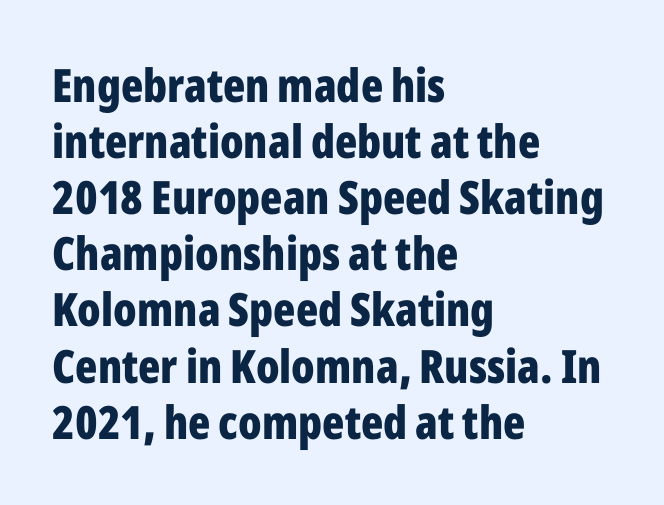
Standard letterfit; no display-style spreading of the glyphs. This rendering uses left alignment, leaving the right contour irregular. Is this a sans? Yes — the strokes have no serifs. Any mark beneath the type? The region is blank. Is this a fixed-width face? No — the glyphs have proportional, varying widths.
